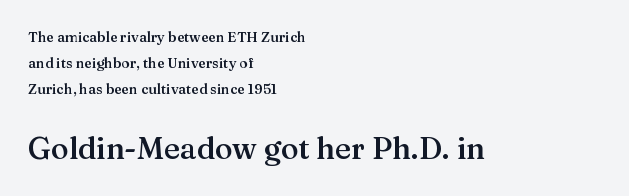
{"serif": "yes", "italic": "no", "bold": "semi", "weight": "semibold", "width": "normal", "stroke_contrast": "medium", "x_height": "medium", "monospaced": "no", "underline": "no", "align": "left", "line_spacing_ratio": 1.84, "letter_spacing": "normal", "letter_spacing_em": 0.0, "larger_block": "second", "size_ratio": 2.14, "glyph_px": 30}
